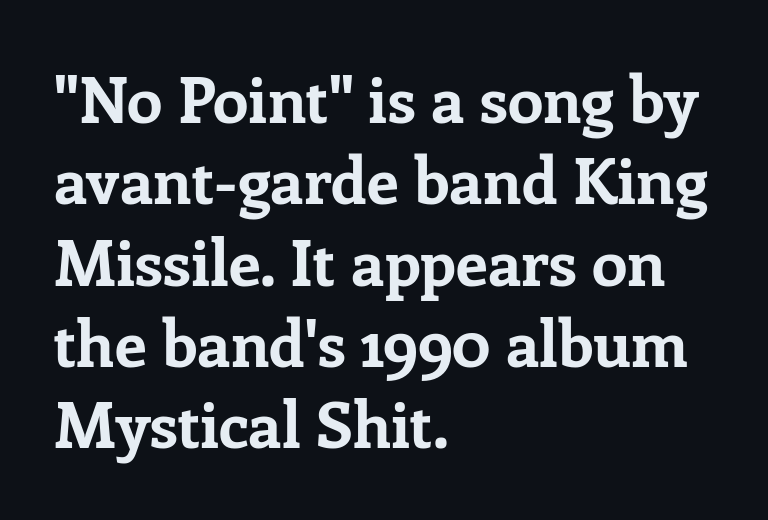
The image shows 64 px bold serif type, upright; set left-aligned, normal line spacing (1.27x), normal letter spacing, not underlined; low stroke contrast and a medium x-height.
